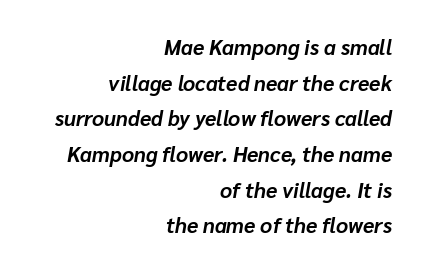
The image shows 21 px bold type, italic (leaning right); set right-aligned, normal line spacing (1.7x), normal letter spacing, not underlined.
